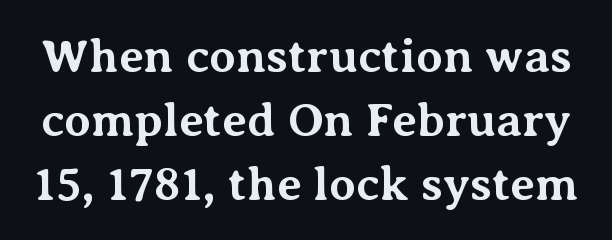
Q: Is the text bold? A: Yes.
Q: Is the text italic (slanted)? A: No, it is upright.
Q: Is the typeface a serif or a sans-serif typeface? A: Serif.
Q: Is the text underlined? A: No.
Q: Is the spacing between letters normal or unusually wide? A: Normal.
Q: Is the spacing between lines tight, normal or loose? A: Normal.
Q: Width (condensed, normal, or wide)? A: Normal.
Q: Stroke contrast? A: Medium.
Q: x-height? A: Medium.
Q: Monospaced? A: No.
